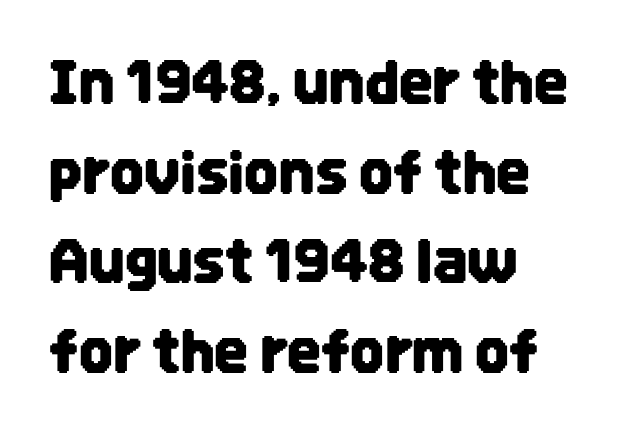
{"serif": "no", "italic": "no", "width": "condensed", "stroke_contrast": "low", "x_height": "large", "monospaced": "no", "underline": "no", "align": "left", "line_spacing": "normal", "line_spacing_ratio": 1.52, "letter_spacing": "normal", "letter_spacing_em": 0.0, "glyph_px": 59}
